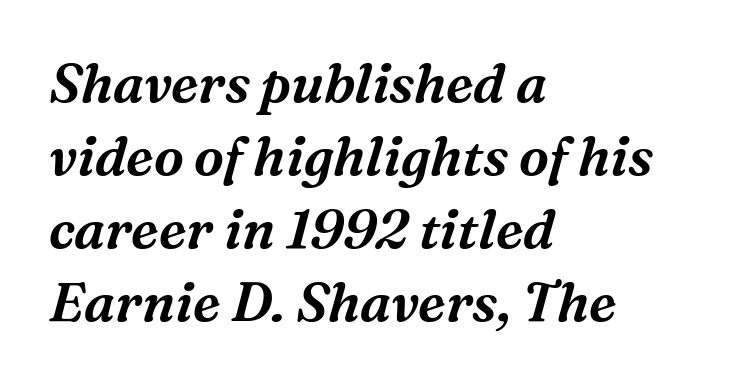
Q: Is the text italic (slanted)? A: Yes, it leans right by about 16 degrees.
Q: Is the typeface a serif or a sans-serif typeface? A: Serif.
Q: Is the text underlined? A: No.
Q: How is the paragraph aligned? A: Left-aligned.
Q: Is the spacing between letters normal or unusually wide? A: Normal.
Q: Is the spacing between lines tight, normal or loose? A: Normal.
Q: Width (condensed, normal, or wide)? A: Normal.
Q: Stroke contrast? A: Medium.
Q: x-height? A: Medium.
Q: Monospaced? A: No.
